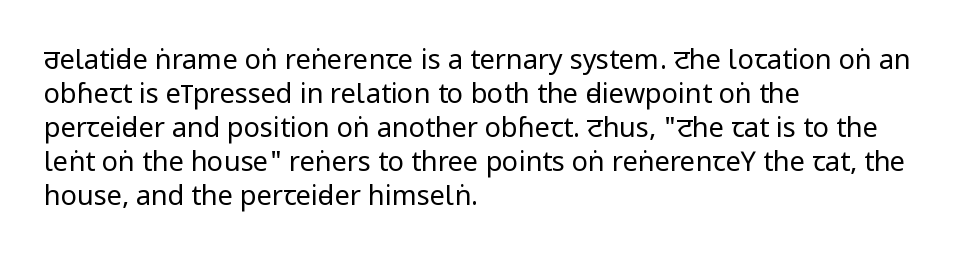
{"italic": "no", "bold": "no", "underline": "no", "align": "left", "line_spacing": "normal", "line_spacing_ratio": 1.26, "letter_spacing": "normal", "letter_spacing_em": 0.0, "glyph_px": 27}
